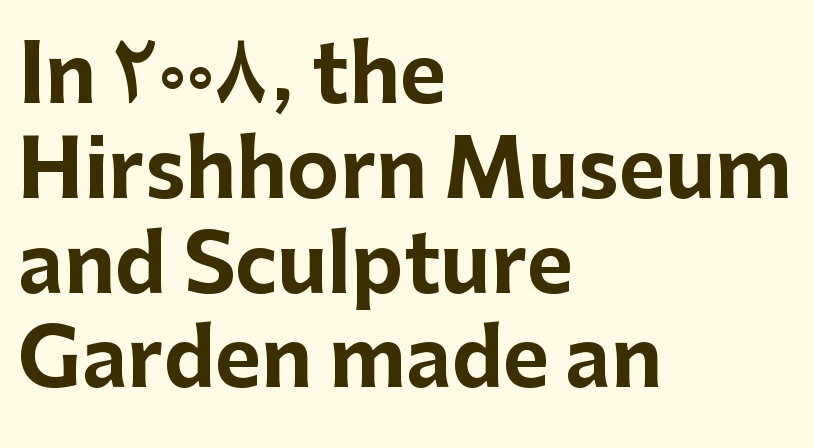
Emphasis by weight is at full strength: bold. The face used here is a sans, in the tradition of grotesques and geometrics. These lines are set flush left with a ragged right edge. The typography opts for an upright posture over an oblique one.
